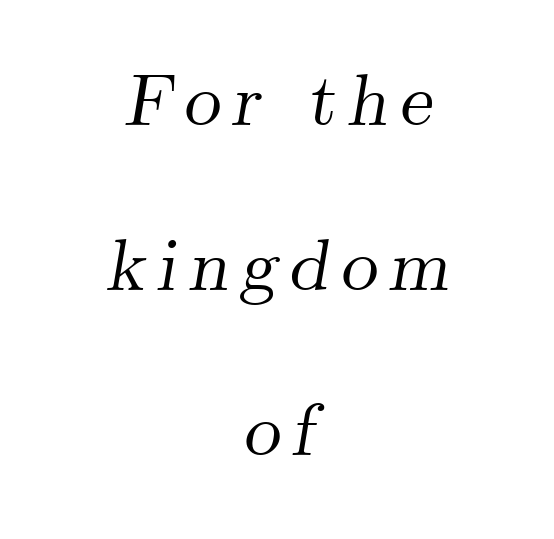
Q: Is the text italic (slanted)? A: Yes, it leans right by about 9 degrees.
Q: Is the typeface a serif or a sans-serif typeface? A: Serif.
Q: Is the text underlined? A: No.
Q: How is the paragraph aligned? A: Centered.
Q: Is the spacing between lines tight, normal or loose? A: Loose.
Q: Width (condensed, normal, or wide)? A: Normal.
Q: Stroke contrast? A: Medium.
Q: x-height? A: Small.
Q: Monospaced? A: No.
